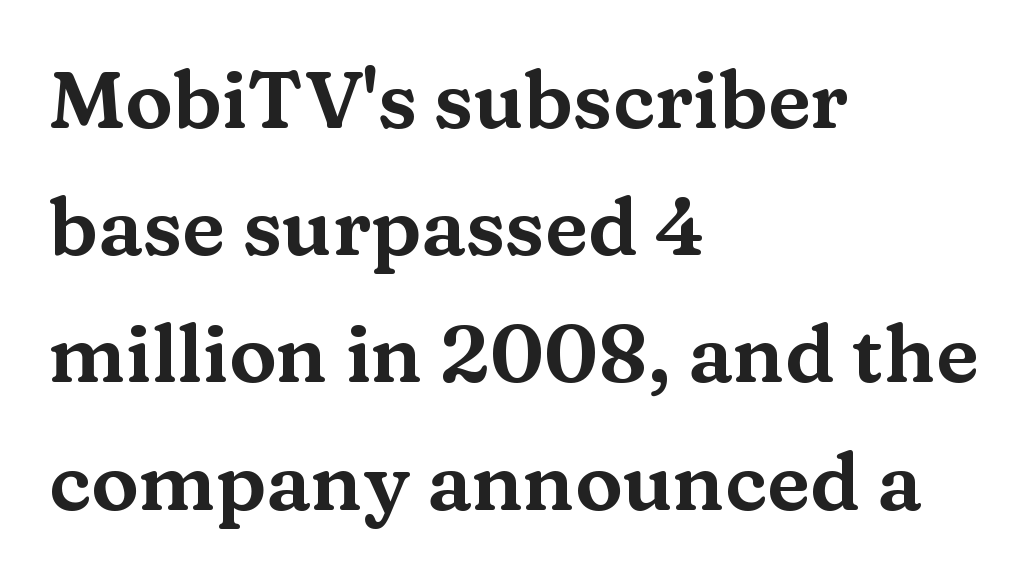
The image shows 80 px wide serif type, upright; set left-aligned, normal line spacing (1.59x), normal letter spacing, not underlined; medium stroke contrast and a medium x-height.
